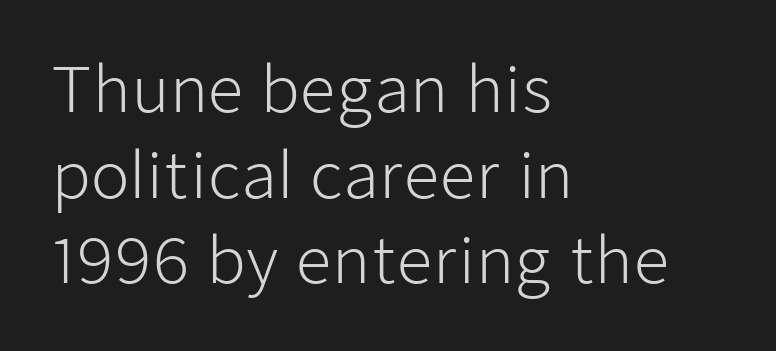
The image shows 63 px light sans-serif type, upright; set left-aligned, normal line spacing (1.36x), normal letter spacing, not underlined; low stroke contrast and a medium x-height.
